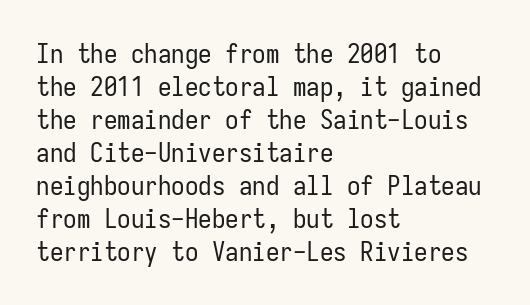
{"italic": "no", "bold": "no", "underline": "no", "align": "left", "line_spacing_ratio": 1.22, "letter_spacing": "normal", "letter_spacing_em": 0.0, "glyph_px": 27}
